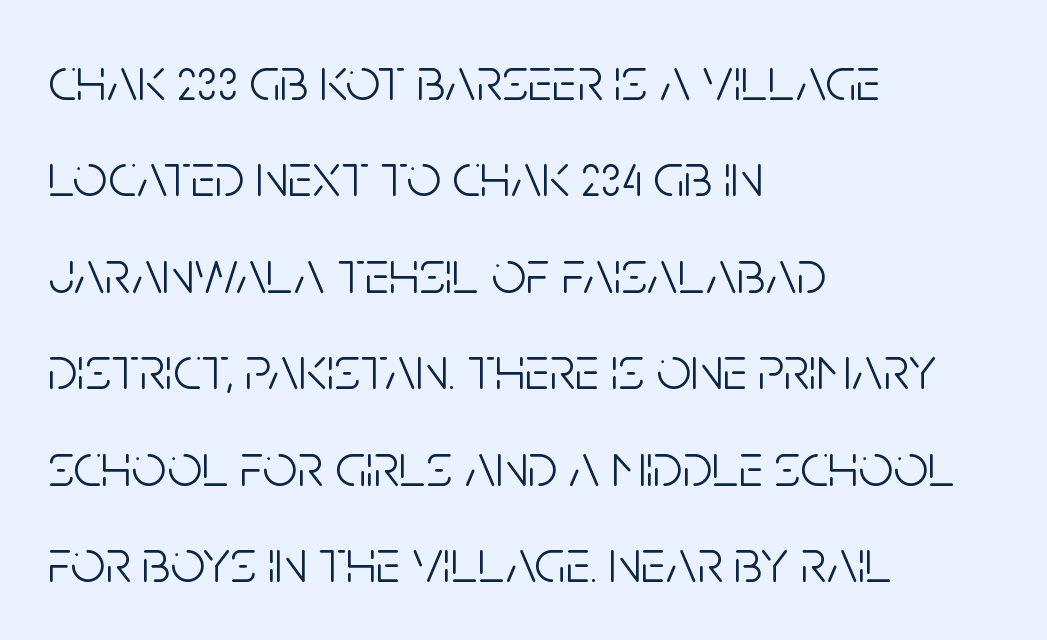
In terms of posture, this sample is upright. The typeface chosen for these lines omits serifs. Look at the tracking — it's just the regular setting, nothing added. This sample is left-justified, so line endings fall wherever the words run out. Descenders hang freely into open space.
